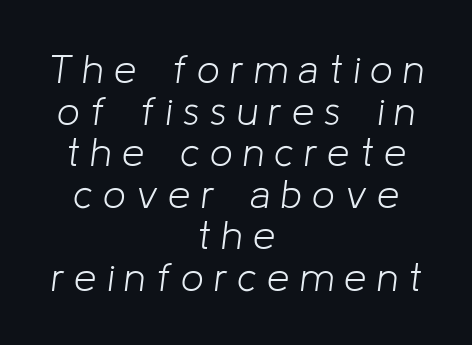
{"italic": "yes", "lean": "right", "slant_degrees": 8, "bold": "no", "weight": "light", "width": "normal", "stroke_contrast": "low", "x_height": "medium", "monospaced": "no", "underline": "no", "align": "center", "line_spacing": "tight", "line_spacing_ratio": 1.04, "letter_spacing": "wide", "letter_spacing_em": 0.26, "glyph_px": 40}
